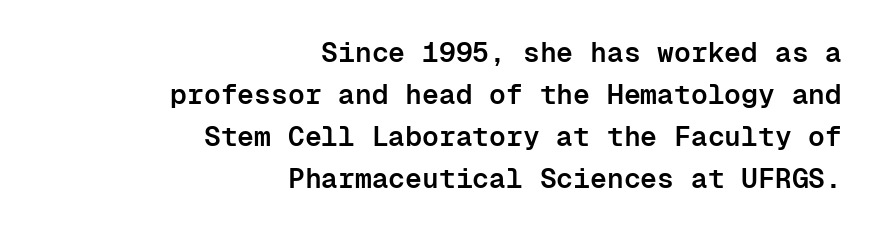
The image shows 28 px semibold sans-serif type, upright, monospaced; set right-aligned, normal line spacing (1.5x), normal letter spacing, not underlined; low stroke contrast and a medium x-height.
